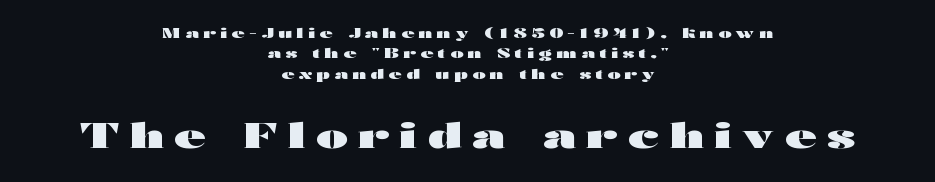
{"italic": "no", "bold": "yes", "weight": "heavy", "width": "wide", "stroke_contrast": "high", "x_height": "medium", "monospaced": "no", "underline": "no", "align": "center", "line_spacing": "normal", "line_spacing_ratio": 1.46, "letter_spacing": "wide", "letter_spacing_em": 0.32, "larger_block": "second", "size_ratio": 2.43, "glyph_px": 34}
